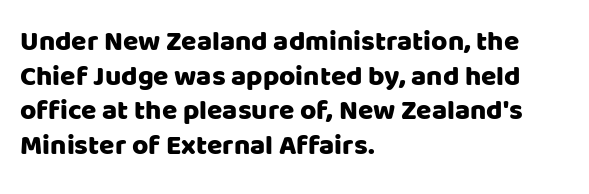
Q: Is the text italic (slanted)? A: No, it is upright.
Q: Is the typeface a serif or a sans-serif typeface? A: Sans-serif.
Q: Is the text underlined? A: No.
Q: How is the paragraph aligned? A: Left-aligned.
Q: Is the spacing between letters normal or unusually wide? A: Normal.
Q: Width (condensed, normal, or wide)? A: Normal.
Q: Stroke contrast? A: Low.
Q: x-height? A: Large.
Q: Monospaced? A: No.
